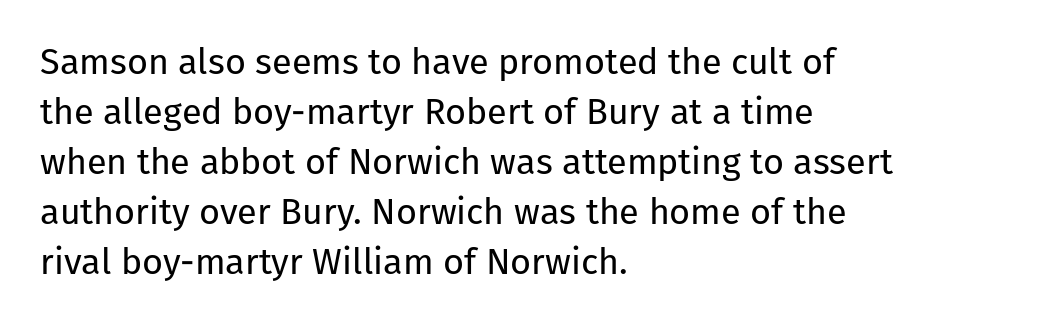
If you drew a line through each stem, it would be perfectly vertical. The passage shown is typeset with a sans-serif family. Leading: standard. Weight: not bold — regular or lighter. The passage is arranged the way most books set body copy — flush left. Bare-footed words on every line.
